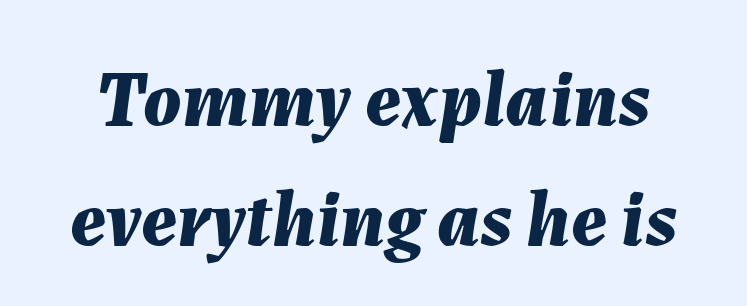
Anything drawn beneath the words? Only blank space. The characters look thick and weighty, a clear bold. Rows of type keep a routine distance in the vertical direction. Characters are canted at an angle relative to the baseline's perpendicular.
